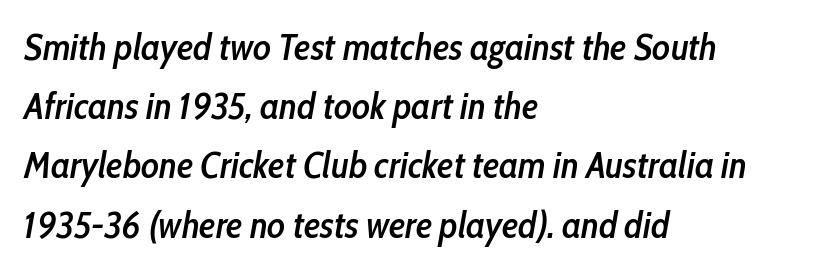
{"italic": "yes", "lean": "right", "slant_degrees": 10, "bold": "semi", "weight": "semibold", "width": "condensed", "stroke_contrast": "low", "x_height": "medium", "monospaced": "no", "underline": "no", "align": "left", "line_spacing": "normal", "line_spacing_ratio": 1.6, "letter_spacing": "normal", "letter_spacing_em": 0.0, "glyph_px": 37}
